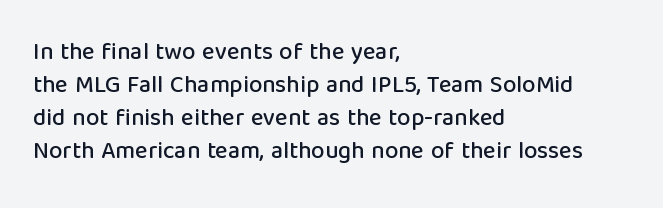
{"italic": "no", "underline": "no", "align": "left", "line_spacing": "normal", "line_spacing_ratio": 1.37, "letter_spacing": "normal", "letter_spacing_em": 0.0, "glyph_px": 24}
